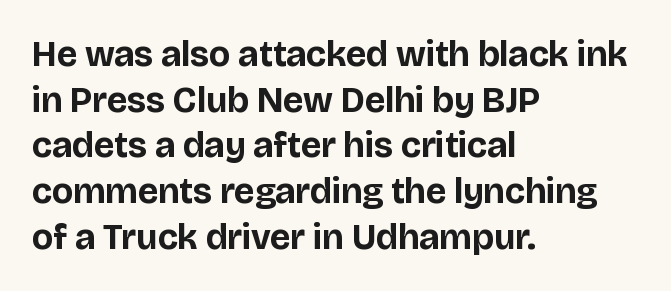
{"serif": "no", "italic": "no", "bold": "yes", "weight": "bold", "width": "normal", "stroke_contrast": "low", "x_height": "large", "monospaced": "no", "underline": "no", "align": "left", "line_spacing": "normal", "line_spacing_ratio": 1.27, "letter_spacing": "normal", "letter_spacing_em": 0.0, "glyph_px": 36}
